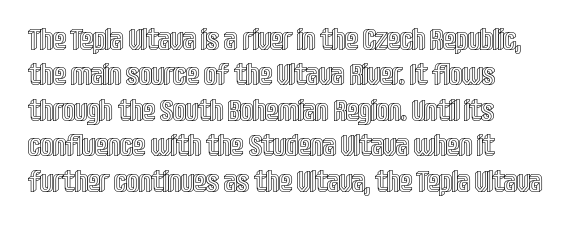
Note the varied advance widths — an 'i' is clearly narrower than an 'm'. Just letters on the line, the space beneath them empty. If you drew a ruler down the left edge, every line would touch it. Here the glyphs are tracked normally, forming tight word shapes.
